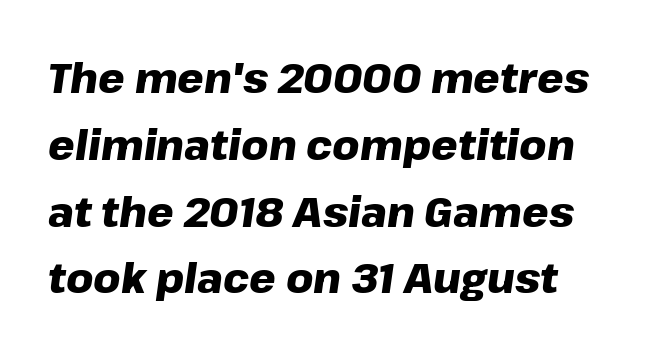
Q: Is the text bold? A: Yes.
Q: Is the text italic (slanted)? A: Yes, it leans right by about 8 degrees.
Q: Is the text underlined? A: No.
Q: How is the paragraph aligned? A: Left-aligned.
Q: Is the spacing between letters normal or unusually wide? A: Normal.
Q: Is the spacing between lines tight, normal or loose? A: Normal.
Q: Width (condensed, normal, or wide)? A: Normal.
Q: Stroke contrast? A: Low.
Q: x-height? A: Medium.
Q: Monospaced? A: No.
